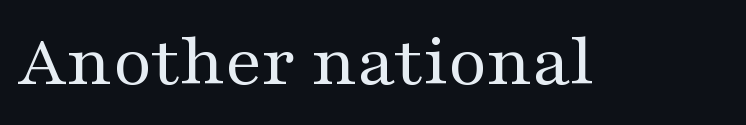
The image shows 75 px regular-weight, wide serif type, upright; set normal letter spacing, not underlined; medium stroke contrast and a medium x-height.
